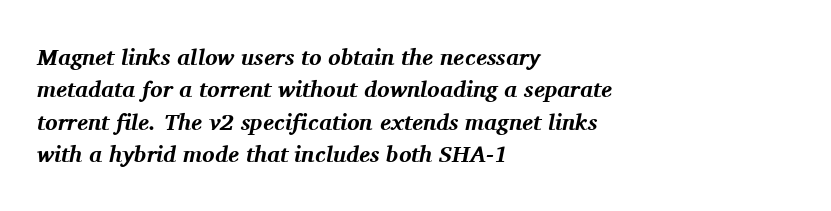
{"italic": "yes", "lean": "right", "slant_degrees": 11, "bold": "yes", "underline": "no", "align": "left", "line_spacing": "normal", "line_spacing_ratio": 1.41, "letter_spacing": "normal", "letter_spacing_em": 0.0, "glyph_px": 23}
